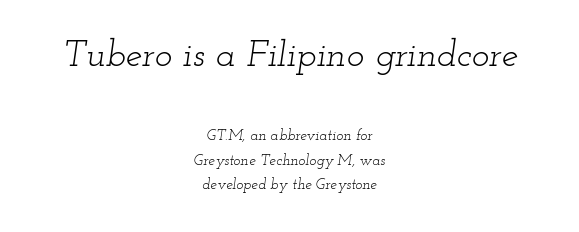
A typesetter would call this proportional, since set widths differ per character. Note: serifs present on the glyphs. The rows are spaced the way most documents space them. Is the type slanted? Yes — the strokes lean at a clear angle. Is the letter spacing exaggerated? No — it looks like the ordinary default. The face used here appears at its bigger size in the upper chunk.
